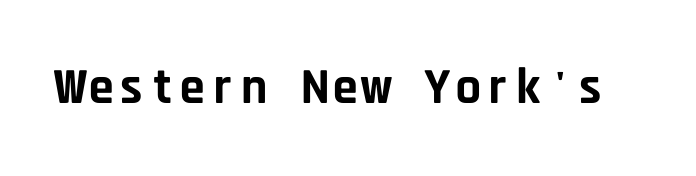
{"serif": "no", "italic": "no", "bold": "yes", "weight": "bold", "width": "normal", "stroke_contrast": "low", "x_height": "large", "monospaced": "yes", "underline": "no", "letter_spacing": "normal", "letter_spacing_em": 0.0, "glyph_px": 51}
